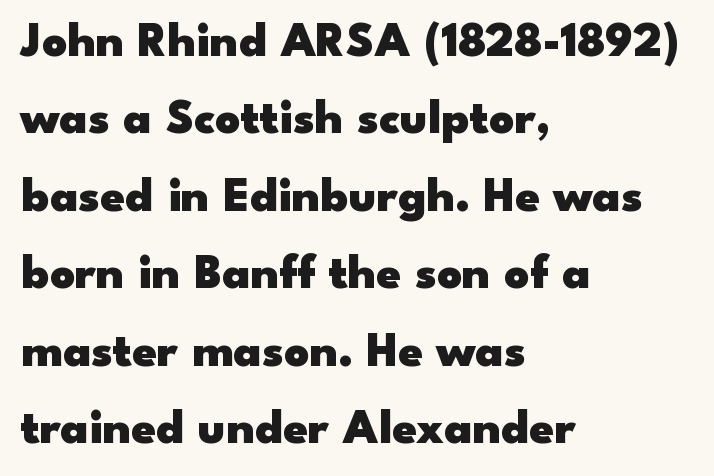
Q: Is the text bold? A: Yes.
Q: Is the text italic (slanted)? A: No, it is upright.
Q: Is the typeface a serif or a sans-serif typeface? A: Sans-serif.
Q: Is the text underlined? A: No.
Q: How is the paragraph aligned? A: Left-aligned.
Q: Is the spacing between letters normal or unusually wide? A: Normal.
Q: Is the spacing between lines tight, normal or loose? A: Normal.
Q: Width (condensed, normal, or wide)? A: Wide.
Q: Stroke contrast? A: Low.
Q: x-height? A: Small.
Q: Monospaced? A: No.
